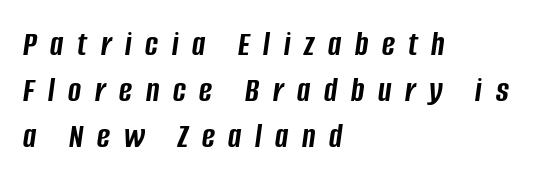
{"italic": "yes", "lean": "right", "slant_degrees": 8, "bold": "yes", "weight": "semibold", "width": "condensed", "stroke_contrast": "low", "x_height": "large", "monospaced": "no", "underline": "no", "align": "left", "line_spacing": "normal", "line_spacing_ratio": 1.31, "letter_spacing": "wide", "letter_spacing_em": 0.39, "glyph_px": 35}
